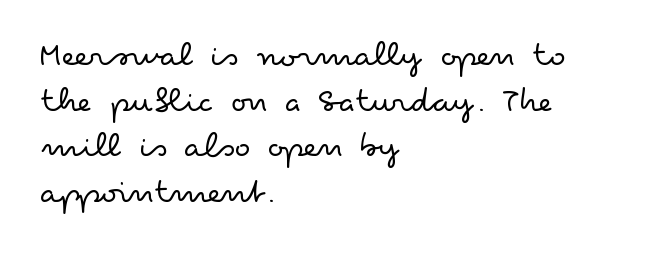
Spacing between characters is what you'd get straight out of the box. Spacing verdict: proportional, widths tailored to each character. A clean baseline with only descenders dipping below it. The letters carry no serifs — their stems end cleanly without finishing strokes.
